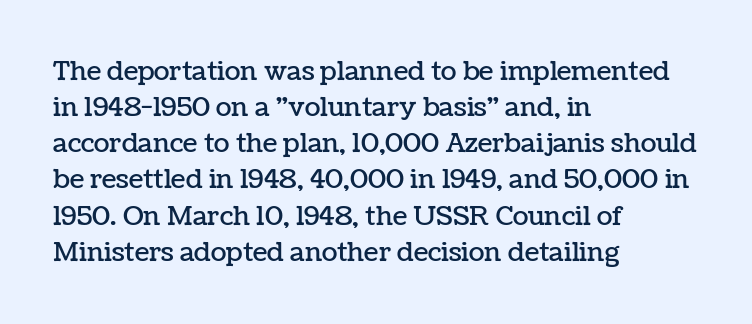
{"italic": "no", "underline": "no", "align": "left", "line_spacing": "normal", "line_spacing_ratio": 1.39, "letter_spacing": "normal", "letter_spacing_em": 0.0, "glyph_px": 26}
